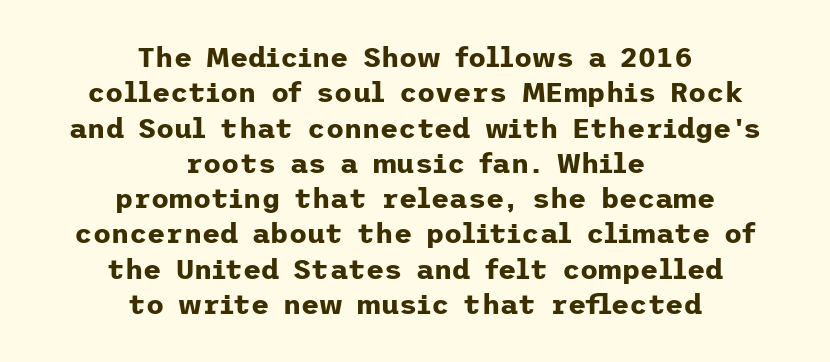
The letterforms sit shoulder to shoulder at normal distance. Observe the absence of serifs on each vertical stroke in this sample. Line spacing here is normal. This rendering features lettering with no underline.
